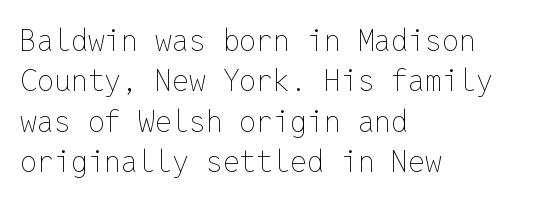
{"italic": "no", "bold": "no", "weight": "thin", "width": "normal", "stroke_contrast": "low", "x_height": "medium", "monospaced": "yes", "underline": "no", "align": "left", "line_spacing": "normal", "line_spacing_ratio": 1.35, "letter_spacing": "normal", "letter_spacing_em": 0.0, "glyph_px": 30}
